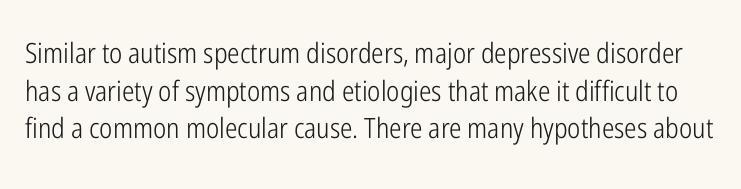
{"serif": "no", "italic": "no", "bold": "no", "weight": "light", "width": "condensed", "stroke_contrast": "low", "x_height": "medium", "monospaced": "no", "underline": "no", "line_spacing": "normal", "line_spacing_ratio": 1.34, "letter_spacing": "normal", "letter_spacing_em": 0.0, "glyph_px": 28}
